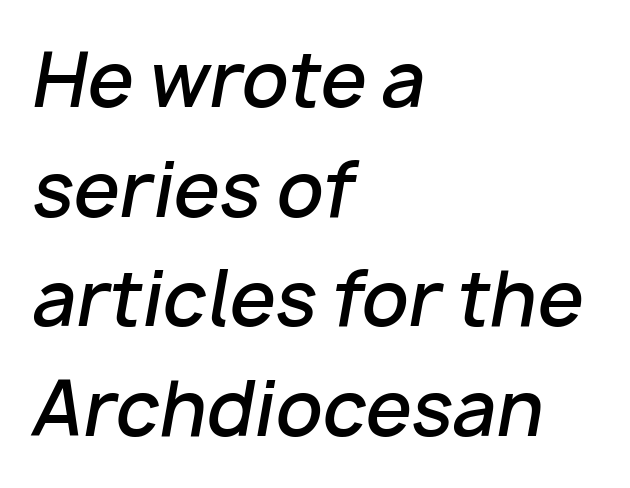
Q: Is the text bold? A: Semi-bold.
Q: Is the text italic (slanted)? A: Yes, it leans right by about 10 degrees.
Q: Is the text underlined? A: No.
Q: How is the paragraph aligned? A: Left-aligned.
Q: Is the spacing between letters normal or unusually wide? A: Normal.
Q: Is the spacing between lines tight, normal or loose? A: Normal.
Q: Width (condensed, normal, or wide)? A: Normal.
Q: Stroke contrast? A: Low.
Q: x-height? A: Medium.
Q: Monospaced? A: No.
